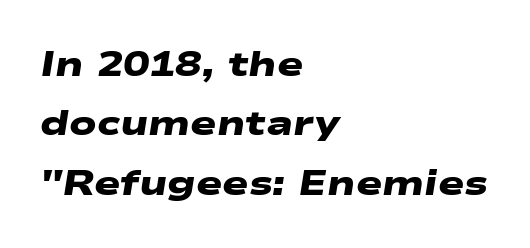
{"serif": "no", "bold": "yes", "weight": "heavy", "width": "wide", "stroke_contrast": "low", "x_height": "medium", "monospaced": "no", "underline": "no", "align": "left", "line_spacing": "normal", "line_spacing_ratio": 1.7, "letter_spacing": "normal", "letter_spacing_em": 0.0, "glyph_px": 35}
